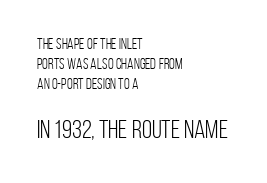
{"italic": "no", "bold": "no", "underline": "no", "align": "left", "line_spacing": "normal", "line_spacing_ratio": 1.34, "letter_spacing": "normal", "letter_spacing_em": 0.0, "larger_block": "second", "size_ratio": 1.73, "glyph_px": 26}
